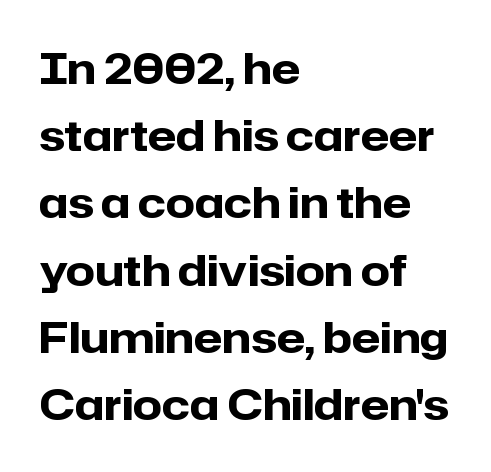
{"serif": "no", "italic": "no", "bold": "yes", "weight": "heavy", "width": "normal", "stroke_contrast": "low", "x_height": "medium", "monospaced": "no", "underline": "no", "align": "left", "line_spacing": "normal", "line_spacing_ratio": 1.6, "letter_spacing": "normal", "letter_spacing_em": 0.0, "glyph_px": 42}
